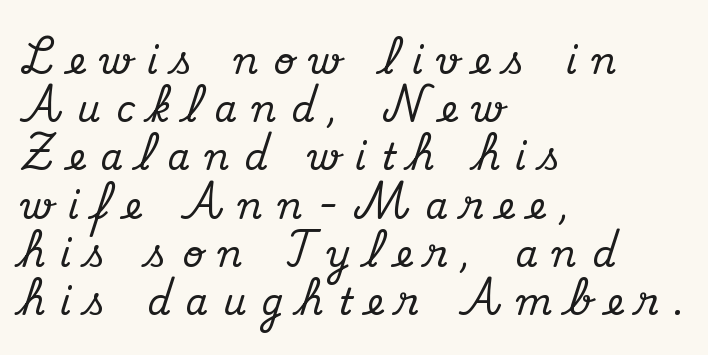
Q: Is the text italic (slanted)? A: Yes.
Q: Is the typeface a serif or a sans-serif typeface? A: Serif.
Q: Is the text underlined? A: No.
Q: How is the paragraph aligned? A: Left-aligned.
Q: Is the spacing between letters normal or unusually wide? A: Unusually wide.
Q: Is the spacing between lines tight, normal or loose? A: Normal.
Q: Width (condensed, normal, or wide)? A: Normal.
Q: Stroke contrast? A: Medium.
Q: x-height? A: Small.
Q: Monospaced? A: No.
